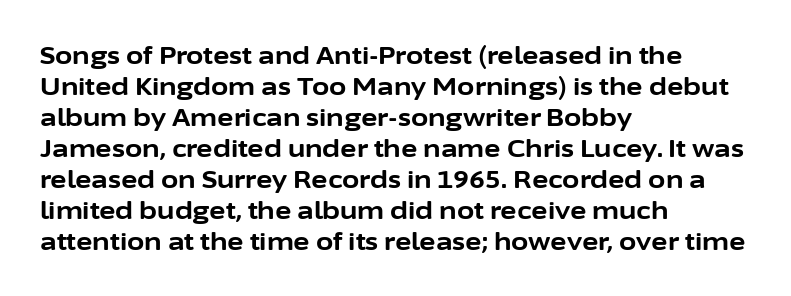
{"italic": "no", "bold": "yes", "underline": "no", "align": "left", "line_spacing_ratio": 1.24, "letter_spacing": "normal", "letter_spacing_em": 0.0, "glyph_px": 25}
